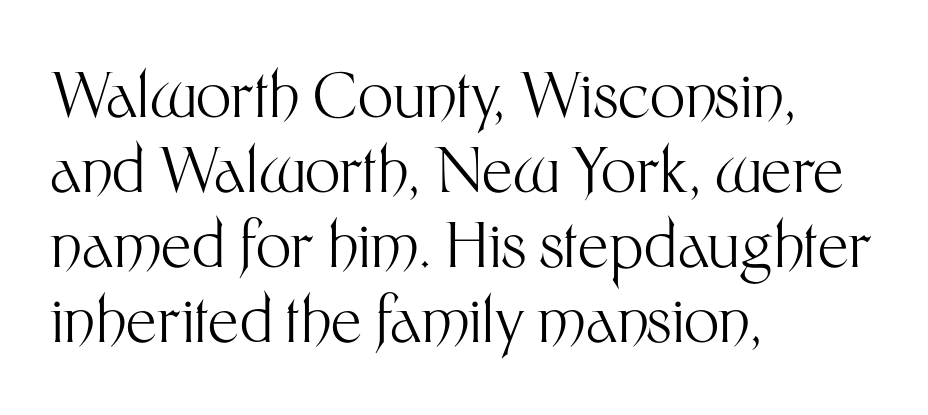
Compared with a typical body face, this is equally light or lighter still. No word sits above an underline. The face used here is proportionally spaced, like ordinary book or web type. Nobody touched the tracking dial on this one. Reading down the block, your eye returns to a fixed left position each line. Quick note: not italic, upright.
